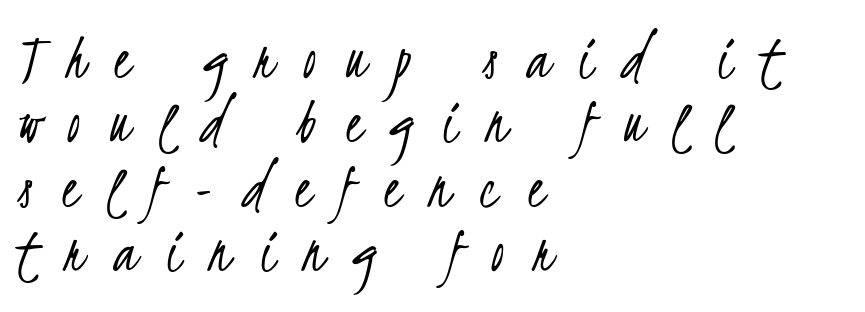
The image shows 65 px light, condensed sans-serif type; set left-aligned, tight line spacing (0.99x), unusually wide letter spacing (+0.45 em), not underlined; low stroke contrast and a small x-height.
